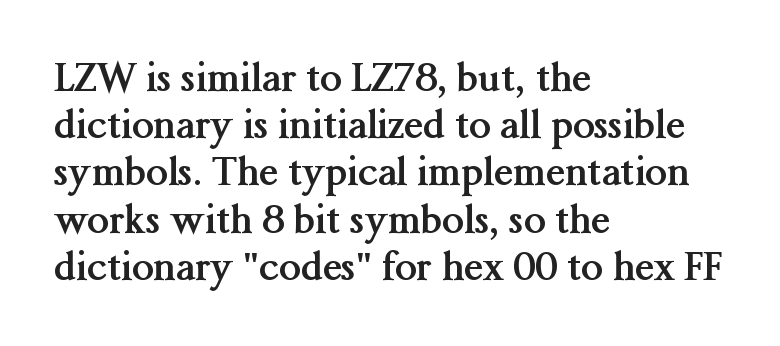
Compared with an ordinary text face, these strokes are far heavier — a full bold. Regarding serifs, this sample has them. This sample is left-justified, so line endings fall wherever the words run out. Is there any slant? The stems are plumb. A typesetter would call this proportional, since set widths differ per character. Decoration check: the copy has no underline.
